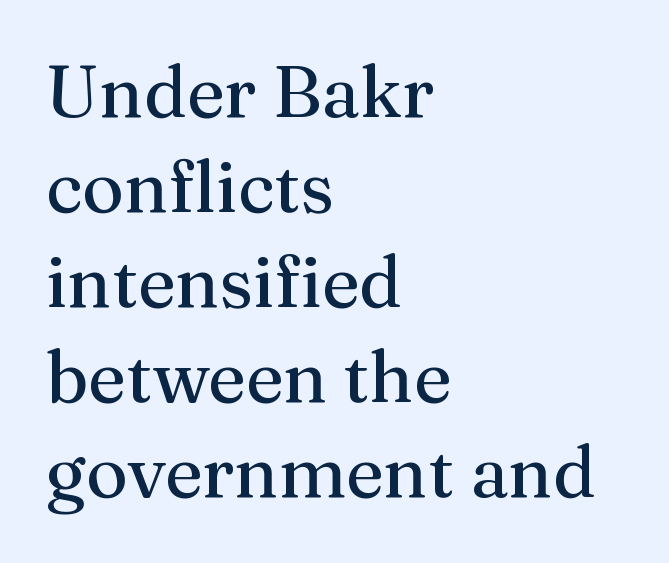
Q: Is the text italic (slanted)? A: No, it is upright.
Q: Is the typeface a serif or a sans-serif typeface? A: Serif.
Q: Is the text underlined? A: No.
Q: How is the paragraph aligned? A: Left-aligned.
Q: Is the spacing between letters normal or unusually wide? A: Normal.
Q: Is the spacing between lines tight, normal or loose? A: Normal.
Q: Width (condensed, normal, or wide)? A: Normal.
Q: Stroke contrast? A: Medium.
Q: x-height? A: Medium.
Q: Monospaced? A: No.
